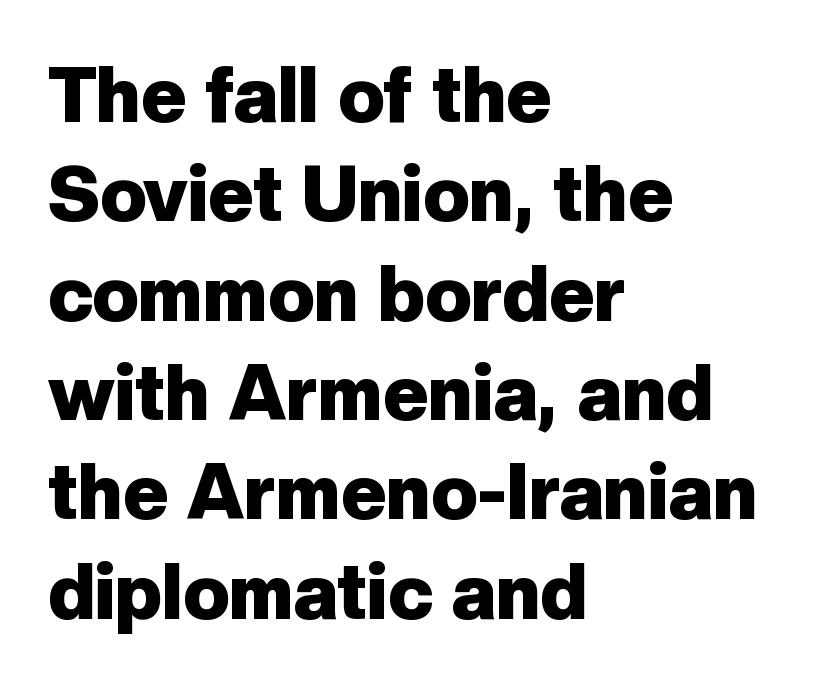
{"serif": "no", "italic": "no", "bold": "yes", "weight": "heavy", "width": "normal", "stroke_contrast": "low", "x_height": "medium", "monospaced": "no", "underline": "no", "align": "left", "line_spacing": "normal", "line_spacing_ratio": 1.29, "letter_spacing": "normal", "letter_spacing_em": 0.0, "glyph_px": 77}
